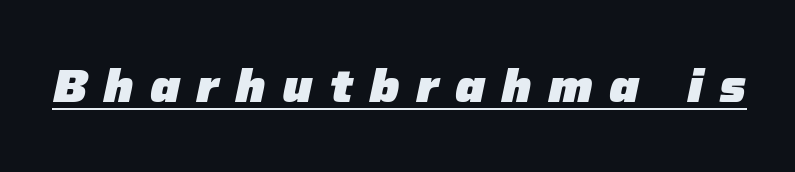
The image shows 46 px heavy type, italic (leaning right); set unusually wide letter spacing (+0.35 em), underlined; low stroke contrast and a medium x-height.
